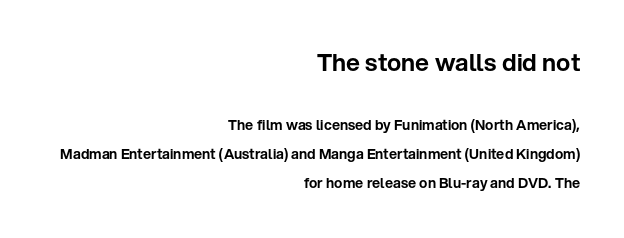
Q: Is the text italic (slanted)? A: No, it is upright.
Q: Is the text underlined? A: No.
Q: How is the paragraph aligned? A: Right-aligned.
Q: Is the spacing between letters normal or unusually wide? A: Normal.
Q: Is the spacing between lines tight, normal or loose? A: Loose.
Q: Which block of text is set in a larger size, the first (top) or the second (bottom)? A: The first (top) one.
